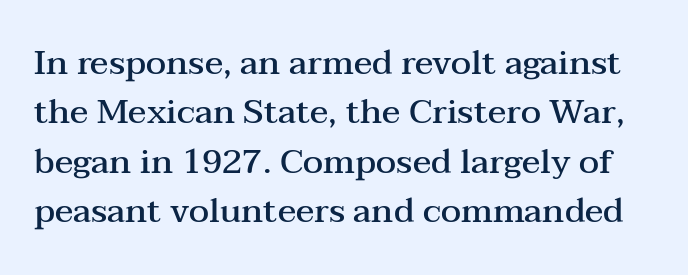
If you drew a line through each stem, it would be perfectly vertical. Typesetter's note: demi weight, one step under bold. This sample has the flowing, uneven cadence of proportional lettering. The space beneath each line is pristine and unruled.
